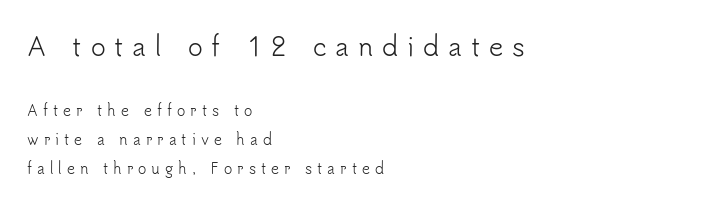
The image shows 25 px text type, upright; set left-aligned, loose line spacing (2.07x), unusually wide letter spacing (+0.36 em), not underlined; the first (top) block is 1.79x larger.
